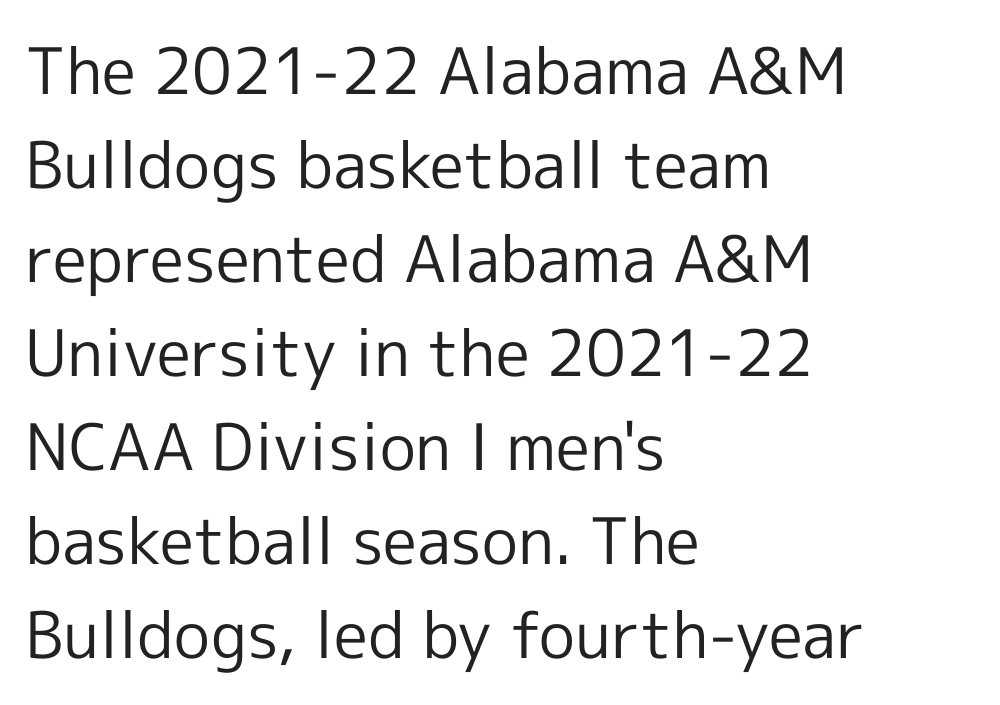
The image shows 64 px regular-weight sans-serif type, upright; set left-aligned, normal line spacing (1.47x), normal letter spacing, not underlined; a medium x-height.
